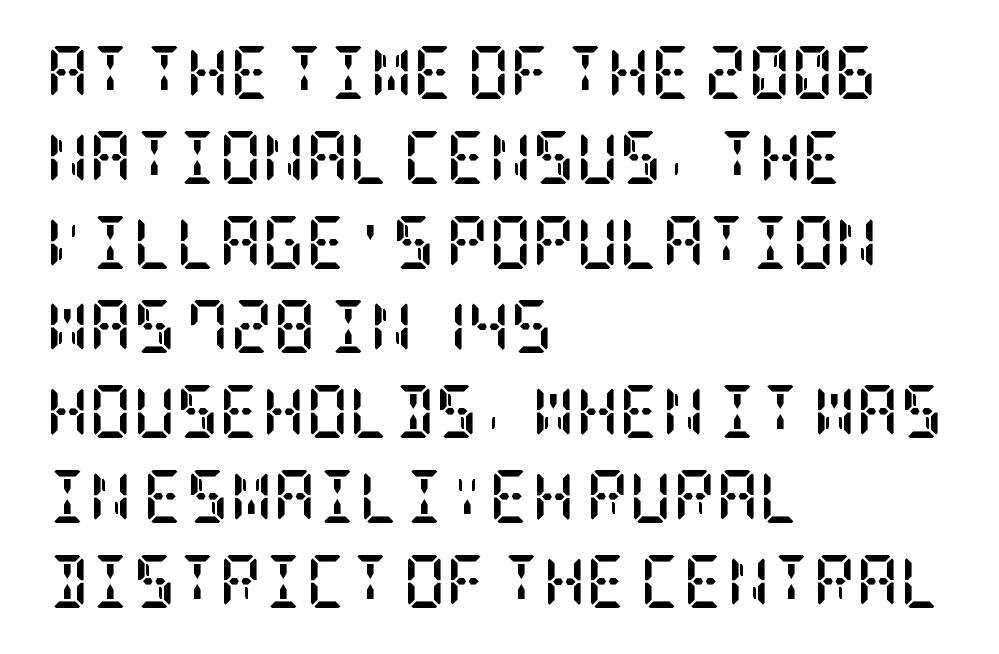
Q: Is the text bold? A: Yes.
Q: Is the text italic (slanted)? A: No, it is upright.
Q: Is the typeface a serif or a sans-serif typeface? A: Serif.
Q: Is the text underlined? A: No.
Q: How is the paragraph aligned? A: Left-aligned.
Q: Is the spacing between letters normal or unusually wide? A: Normal.
Q: Is the spacing between lines tight, normal or loose? A: Normal.
Q: Width (condensed, normal, or wide)? A: Condensed.
Q: Stroke contrast? A: Low.
Q: x-height? A: Large.
